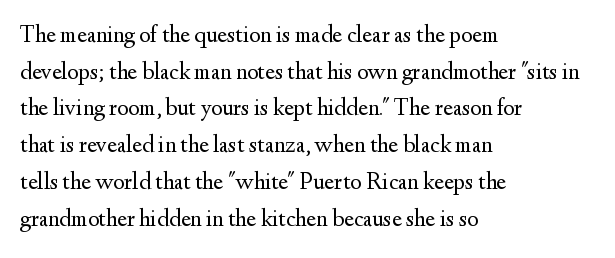
Standard letterfit; no display-style spreading of the glyphs. No chunkiness to these letters — they're not bold. This is roman type, the default non-slanted kind. Does the copy run flush right? No — it runs flush left.
